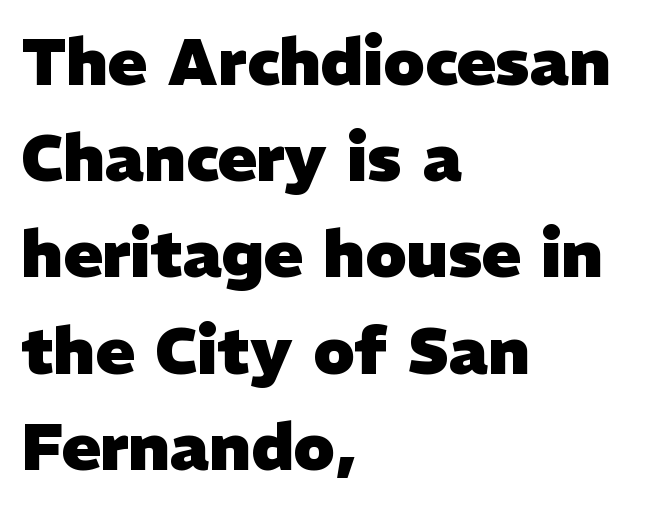
Q: Is the text bold? A: Yes.
Q: Is the typeface a serif or a sans-serif typeface? A: Sans-serif.
Q: Is the text underlined? A: No.
Q: How is the paragraph aligned? A: Left-aligned.
Q: Is the spacing between letters normal or unusually wide? A: Normal.
Q: Is the spacing between lines tight, normal or loose? A: Normal.
Q: Width (condensed, normal, or wide)? A: Normal.
Q: Stroke contrast? A: Low.
Q: x-height? A: Medium.
Q: Monospaced? A: No.
